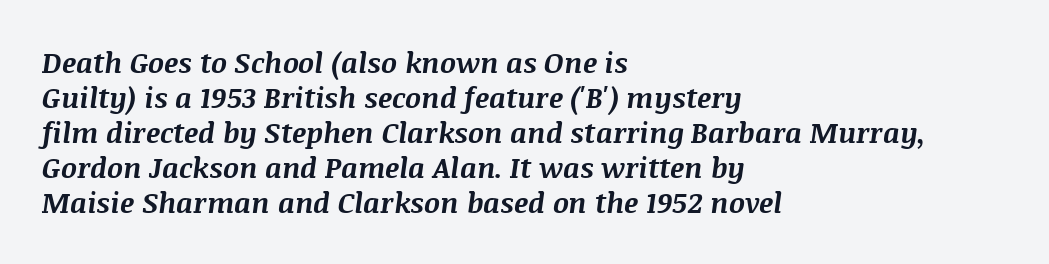
Proportional: the letters do not fall into vertical columns. Tracking here is standard; glyphs follow each other at the usual distance. How heavy is the stroke? Heavy — this is a bold. The paragraph shown leans on its left margin. These lines sit exactly where default settings would place them.
